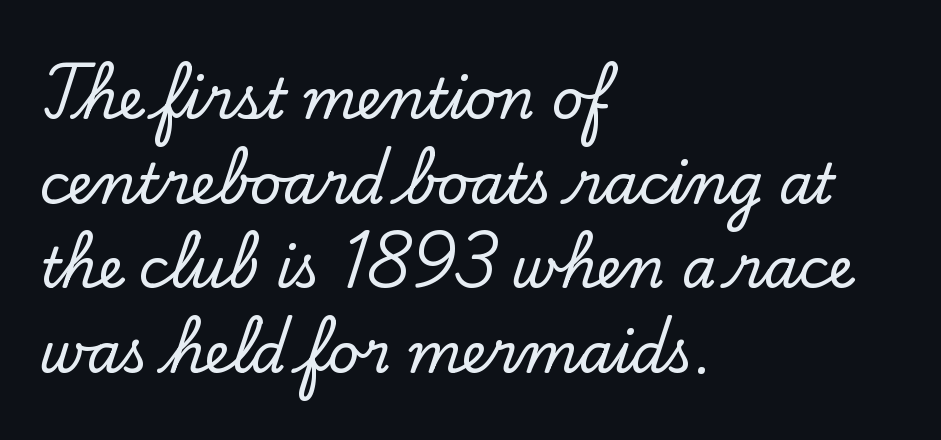
Q: Is the text italic (slanted)? A: Yes.
Q: Is the typeface a serif or a sans-serif typeface? A: Serif.
Q: Is the text underlined? A: No.
Q: How is the paragraph aligned? A: Left-aligned.
Q: Is the spacing between letters normal or unusually wide? A: Normal.
Q: Is the spacing between lines tight, normal or loose? A: Normal.
Q: Width (condensed, normal, or wide)? A: Normal.
Q: Stroke contrast? A: Low.
Q: x-height? A: Small.
Q: Monospaced? A: No.
